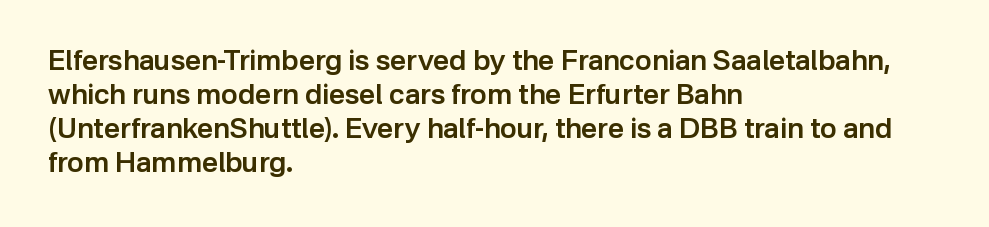
{"serif": "no", "italic": "no", "bold": "semi", "weight": "semibold", "width": "normal", "stroke_contrast": "low", "x_height": "medium", "monospaced": "no", "underline": "no", "align": "left", "line_spacing_ratio": 1.21, "letter_spacing": "normal", "letter_spacing_em": 0.0, "glyph_px": 28}
